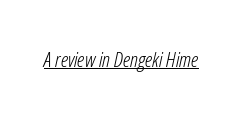
Is the type slanted? Yes — the strokes lean at a clear angle. The cut favours lightness, reaching ordinary text weight at its darkest. Check the space under the baseline: a stroke is drawn there. Tracking value appears to be zero — textbook default spacing.
